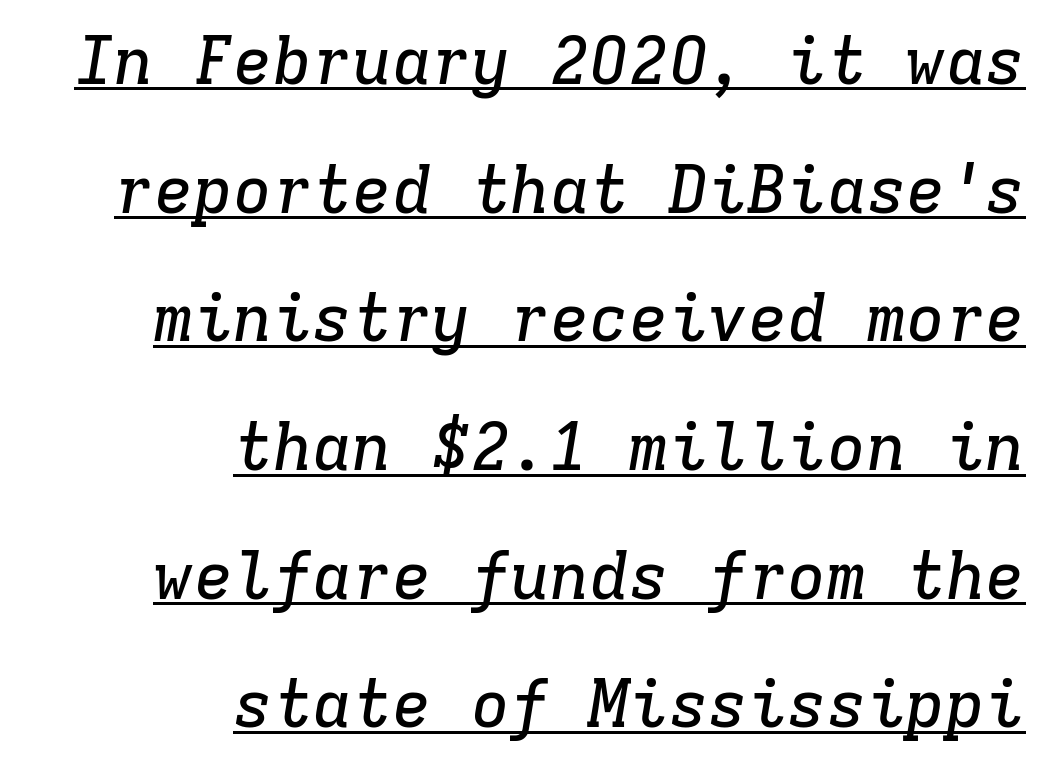
{"serif": "yes", "italic": "yes", "lean": "right", "slant_degrees": 9, "width": "normal", "stroke_contrast": "low", "x_height": "medium", "monospaced": "yes", "underline": "yes", "align": "right", "line_spacing": "loose", "line_spacing_ratio": 1.95, "letter_spacing": "normal", "letter_spacing_em": 0.0, "glyph_px": 66}
